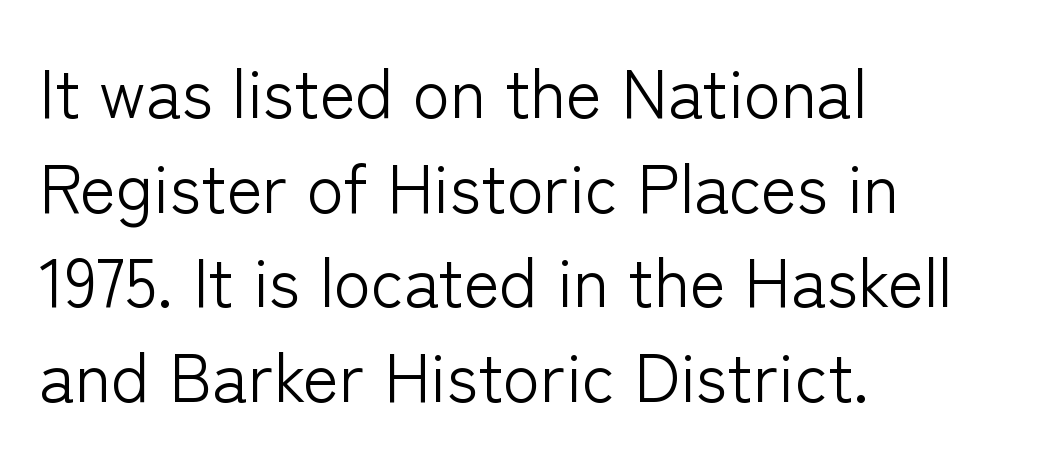
The text block is weighted toward the left margin, trailing off unevenly rightward. You could call the tracking neutral — neither tight nor loose. Characters remain perfectly vertical along every line. Evenly set lines give the paragraph a standard silhouette. This sample uses a sans-serif face. Type without underlining.
